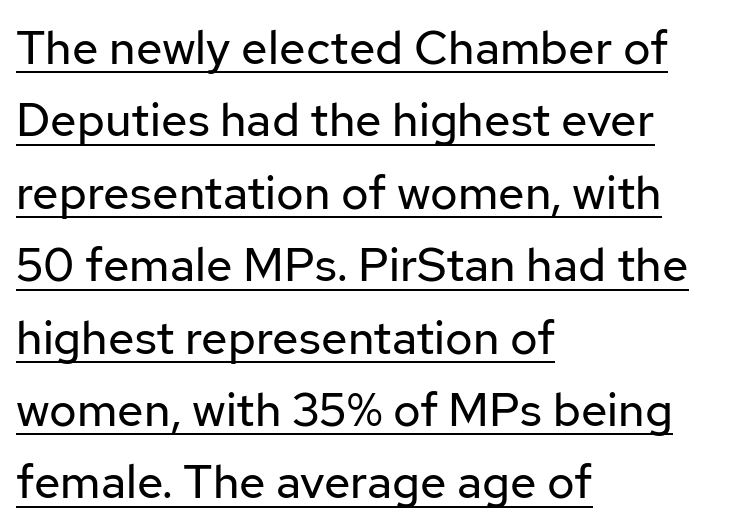
The image shows 47 px regular-weight sans-serif type, upright; set left-aligned, normal line spacing (1.54x), normal letter spacing, underlined; low stroke contrast and a medium x-height.
